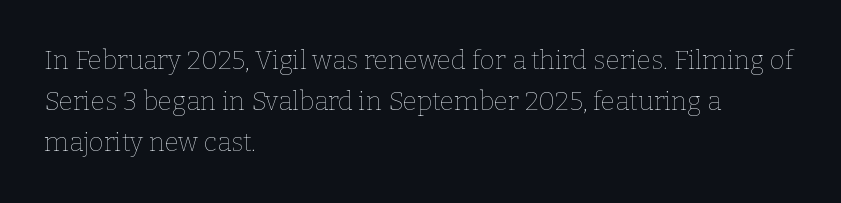
Q: Is the text bold? A: No.
Q: Is the text italic (slanted)? A: No, it is upright.
Q: Is the text underlined? A: No.
Q: How is the paragraph aligned? A: Left-aligned.
Q: Is the spacing between letters normal or unusually wide? A: Normal.
Q: Is the spacing between lines tight, normal or loose? A: Normal.
